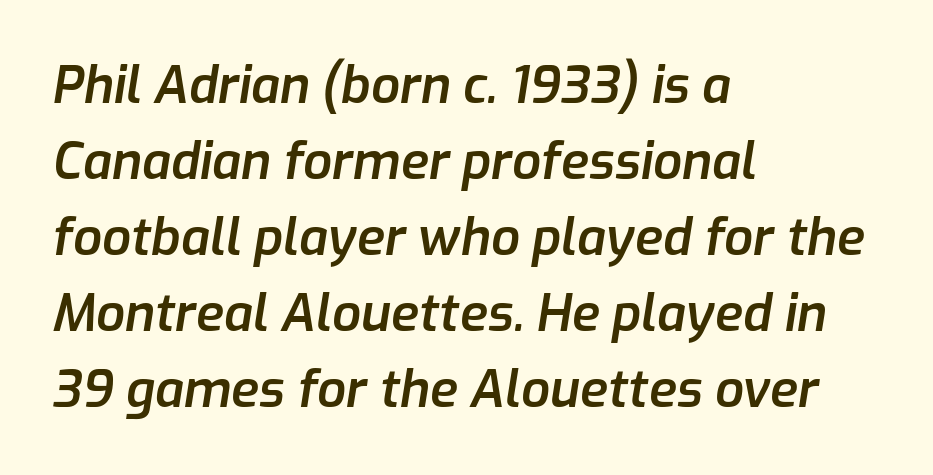
Q: Is the text bold? A: Semi-bold.
Q: Is the text italic (slanted)? A: Yes, it leans right by about 9 degrees.
Q: Is the text underlined? A: No.
Q: How is the paragraph aligned? A: Left-aligned.
Q: Is the spacing between letters normal or unusually wide? A: Normal.
Q: Is the spacing between lines tight, normal or loose? A: Normal.
Q: Width (condensed, normal, or wide)? A: Normal.
Q: Stroke contrast? A: Low.
Q: x-height? A: Medium.
Q: Monospaced? A: No.
